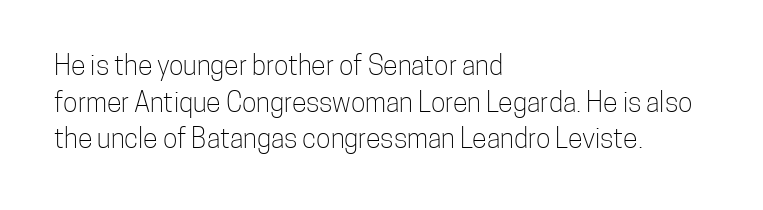
The image shows 27 px text type, upright; set left-aligned, normal line spacing (1.36x), normal letter spacing, not underlined.
